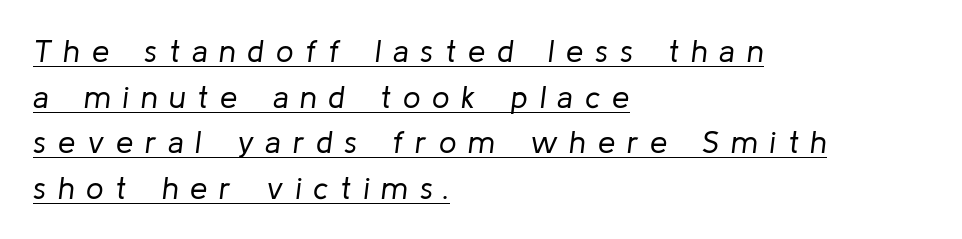
{"italic": "yes", "lean": "right", "slant_degrees": 8, "bold": "no", "weight": "regular", "width": "normal", "stroke_contrast": "low", "x_height": "medium", "monospaced": "no", "underline": "yes", "align": "left", "line_spacing": "normal", "line_spacing_ratio": 1.47, "letter_spacing": "wide", "letter_spacing_em": 0.38, "glyph_px": 31}
